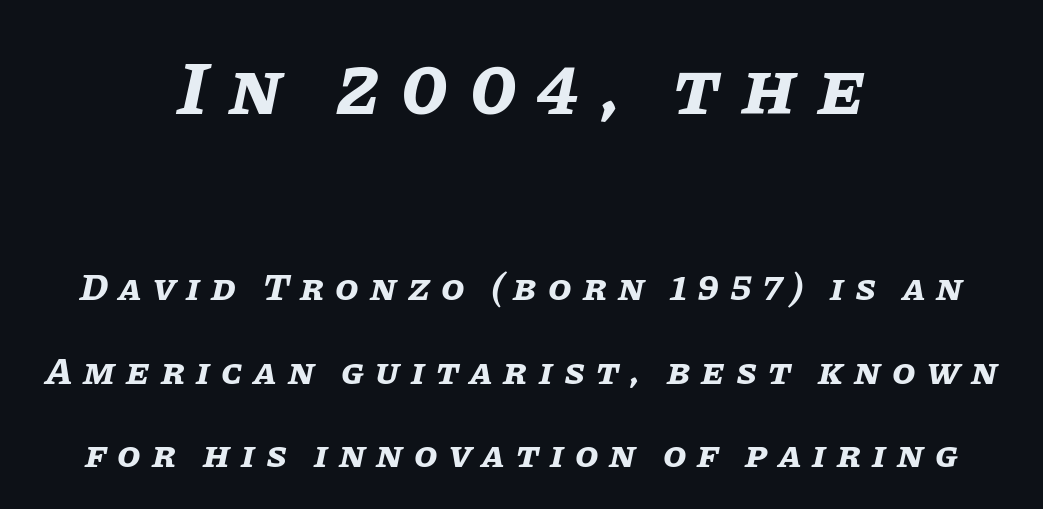
{"italic": "yes", "lean": "right", "slant_degrees": 11, "bold": "yes", "weight": "bold", "width": "normal", "stroke_contrast": "low", "x_height": "large", "monospaced": "no", "underline": "no", "align": "center", "line_spacing": "loose", "line_spacing_ratio": 2.2, "letter_spacing": "wide", "letter_spacing_em": 0.29, "larger_block": "first", "size_ratio": 2.0, "glyph_px": 76}
